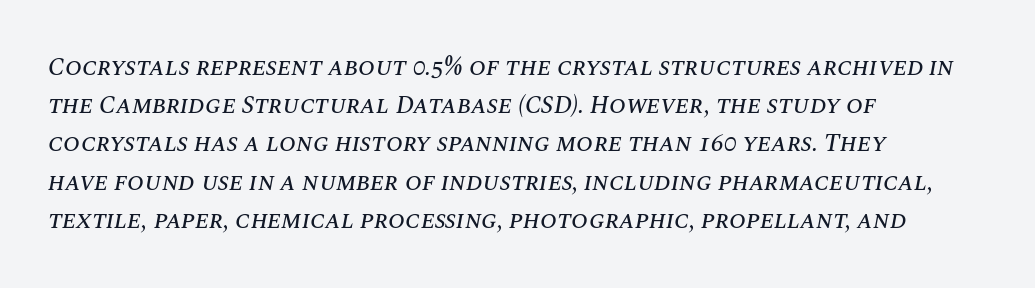
Q: Is the text italic (slanted)? A: Yes, it leans right by about 10 degrees.
Q: Is the text underlined? A: No.
Q: How is the paragraph aligned? A: Left-aligned.
Q: Is the spacing between letters normal or unusually wide? A: Normal.
Q: Is the spacing between lines tight, normal or loose? A: Normal.
